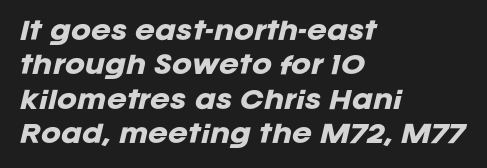
Lines of text with bare space underneath. The lines are quadded left. The rendering uses a moderate line-height, typical for paragraphs. Is the type slanted? Yes — the strokes lean at a clear angle. Tracking value appears to be zero — textbook default spacing. The sample has been set heavy, in full bold.
